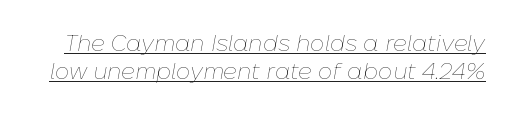
The image shows 23 px text type, italic (leaning right); set line spacing 1.22x, normal letter spacing, underlined.
